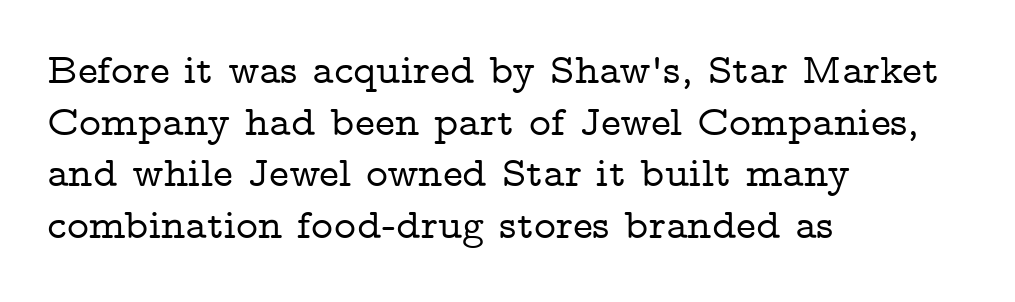
Q: Is the text italic (slanted)? A: No, it is upright.
Q: Is the typeface a serif or a sans-serif typeface? A: Serif.
Q: Is the text underlined? A: No.
Q: How is the paragraph aligned? A: Left-aligned.
Q: Is the spacing between letters normal or unusually wide? A: Normal.
Q: Width (condensed, normal, or wide)? A: Wide.
Q: Stroke contrast? A: Low.
Q: x-height? A: Medium.
Q: Monospaced? A: No.
